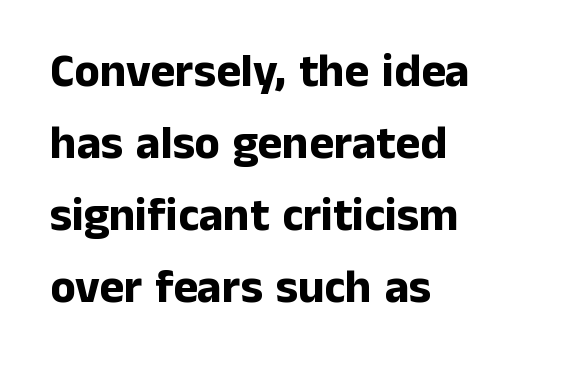
{"serif": "no", "italic": "no", "bold": "yes", "weight": "bold", "width": "normal", "stroke_contrast": "low", "x_height": "medium", "monospaced": "no", "underline": "no", "align": "left", "line_spacing": "normal", "line_spacing_ratio": 1.53, "letter_spacing": "normal", "letter_spacing_em": 0.0, "glyph_px": 47}
